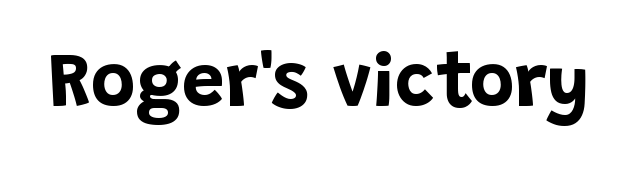
Q: Is the text bold? A: Yes.
Q: Is the text italic (slanted)? A: No, it is upright.
Q: Is the typeface a serif or a sans-serif typeface? A: Sans-serif.
Q: Is the text underlined? A: No.
Q: Is the spacing between letters normal or unusually wide? A: Normal.
Q: Width (condensed, normal, or wide)? A: Normal.
Q: Stroke contrast? A: Low.
Q: x-height? A: Large.
Q: Monospaced? A: No.
